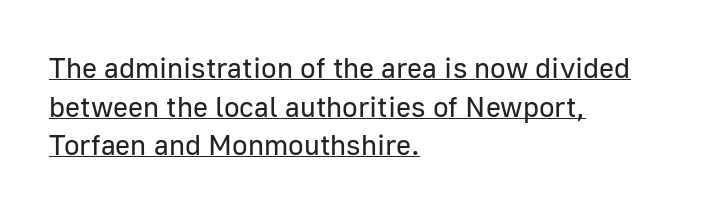
{"serif": "no", "italic": "no", "bold": "no", "weight": "regular", "width": "normal", "stroke_contrast": "low", "x_height": "medium", "monospaced": "no", "underline": "yes", "align": "left", "line_spacing": "normal", "line_spacing_ratio": 1.33, "letter_spacing": "normal", "letter_spacing_em": 0.0, "glyph_px": 29}
